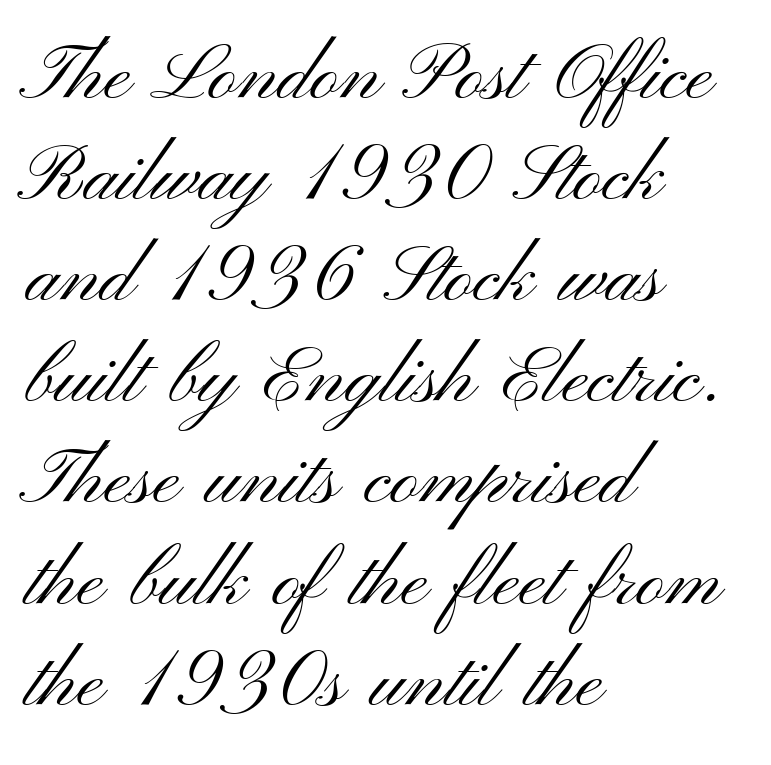
Q: Is the text bold? A: No.
Q: Is the text italic (slanted)? A: Yes.
Q: Is the typeface a serif or a sans-serif typeface? A: Sans-serif.
Q: Is the text underlined? A: No.
Q: How is the paragraph aligned? A: Left-aligned.
Q: Is the spacing between letters normal or unusually wide? A: Normal.
Q: Is the spacing between lines tight, normal or loose? A: Normal.
Q: Width (condensed, normal, or wide)? A: Wide.
Q: Stroke contrast? A: Medium.
Q: x-height? A: Small.
Q: Monospaced? A: No.
